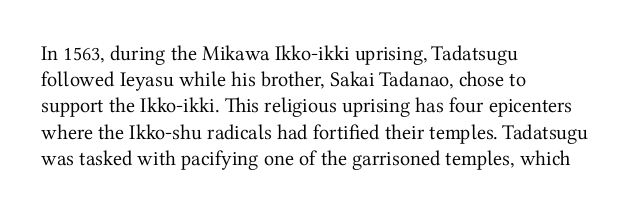
Q: Is the text bold? A: No.
Q: Is the text italic (slanted)? A: No, it is upright.
Q: Is the text underlined? A: No.
Q: How is the paragraph aligned? A: Left-aligned.
Q: Is the spacing between letters normal or unusually wide? A: Normal.
Q: Is the spacing between lines tight, normal or loose? A: Normal.
